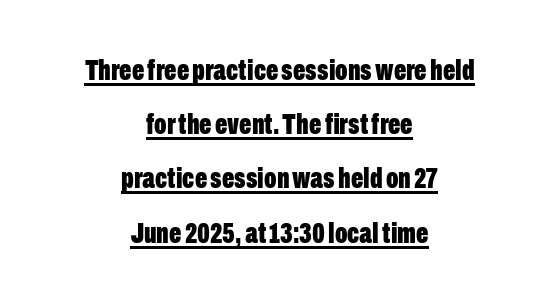
{"serif": "no", "italic": "no", "bold": "yes", "weight": "bold", "width": "condensed", "stroke_contrast": "low", "x_height": "medium", "monospaced": "no", "underline": "yes", "align": "center", "line_spacing_ratio": 1.87, "letter_spacing": "normal", "letter_spacing_em": 0.0, "glyph_px": 29}
